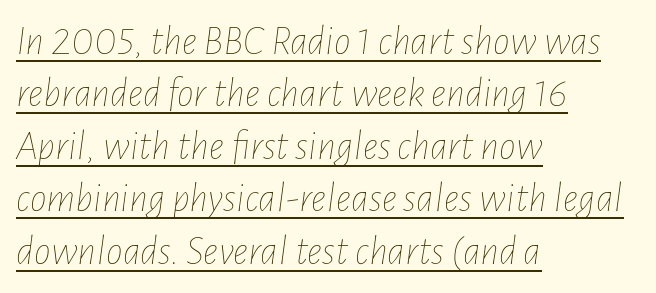
Q: Is the text bold? A: No.
Q: Is the text italic (slanted)? A: Yes, it leans right by about 7 degrees.
Q: Is the text underlined? A: Yes.
Q: How is the paragraph aligned? A: Left-aligned.
Q: Is the spacing between letters normal or unusually wide? A: Normal.
Q: Is the spacing between lines tight, normal or loose? A: Normal.
Q: Width (condensed, normal, or wide)? A: Condensed.
Q: Stroke contrast? A: Low.
Q: x-height? A: Medium.
Q: Monospaced? A: No.
